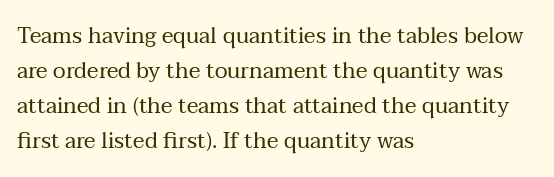
Q: Is the text bold? A: No.
Q: Is the text italic (slanted)? A: No, it is upright.
Q: Is the text underlined? A: No.
Q: How is the paragraph aligned? A: Left-aligned.
Q: Is the spacing between letters normal or unusually wide? A: Normal.
Q: Is the spacing between lines tight, normal or loose? A: Normal.
